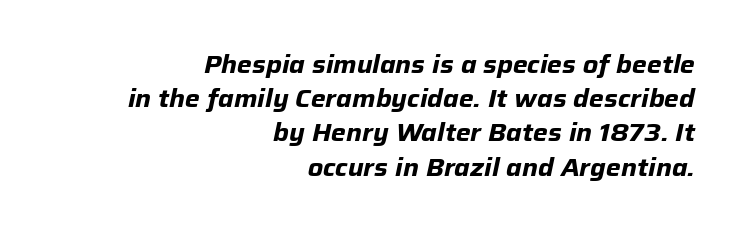
{"italic": "yes", "lean": "right", "slant_degrees": 12, "bold": "yes", "underline": "no", "align": "right", "line_spacing": "normal", "line_spacing_ratio": 1.37, "letter_spacing": "normal", "letter_spacing_em": 0.0, "glyph_px": 25}
